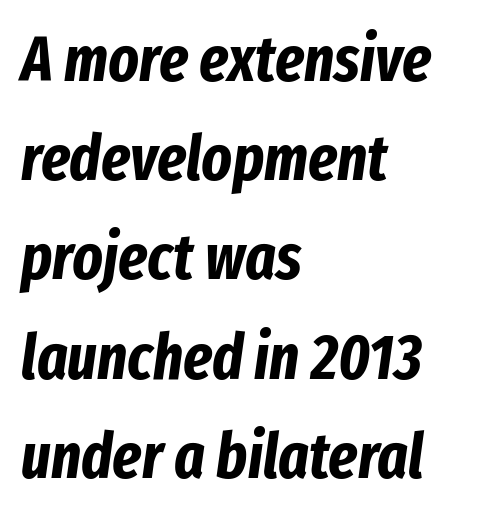
The image shows 64 px bold, condensed type, italic (leaning right); set left-aligned, normal line spacing (1.55x), normal letter spacing, not underlined; low stroke contrast and a medium x-height.
